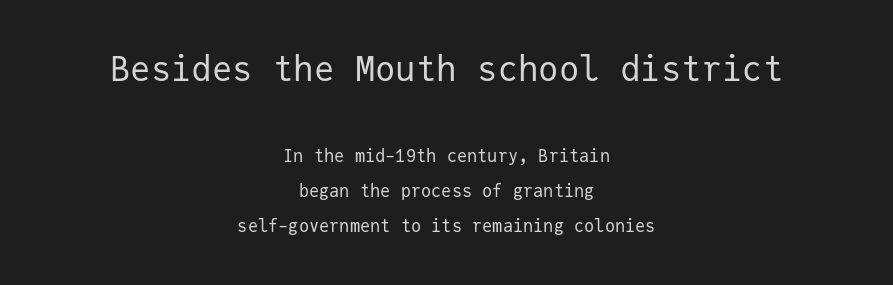
Q: Is the text bold? A: No.
Q: Is the text italic (slanted)? A: No, it is upright.
Q: Is the typeface a serif or a sans-serif typeface? A: Sans-serif.
Q: Is the text underlined? A: No.
Q: How is the paragraph aligned? A: Centered.
Q: Is the spacing between letters normal or unusually wide? A: Normal.
Q: Is the spacing between lines tight, normal or loose? A: Loose.
Q: Which block of text is set in a larger size, the first (top) or the second (bottom)? A: The first (top) one.
Q: Width (condensed, normal, or wide)? A: Normal.
Q: Stroke contrast? A: Low.
Q: x-height? A: Medium.
Q: Monospaced? A: Yes.
